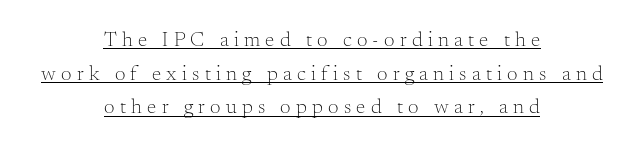
{"italic": "no", "bold": "no", "underline": "yes", "align": "center", "line_spacing": "normal", "line_spacing_ratio": 1.6, "letter_spacing": "wide", "letter_spacing_em": 0.25, "glyph_px": 21}
